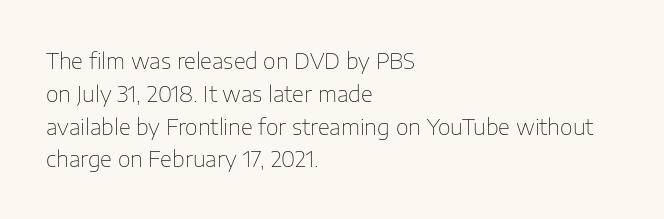
Descender tails drop into unmarked territory. Vertically, the passage feels balanced, rows spaced as you'd expect. The typesetter chose a ragged-right arrangement here. The typography opts for an upright posture over an oblique one. The rendering keeps characters at their native spacing. Stroke mass is kept to a normal reading level or below.
